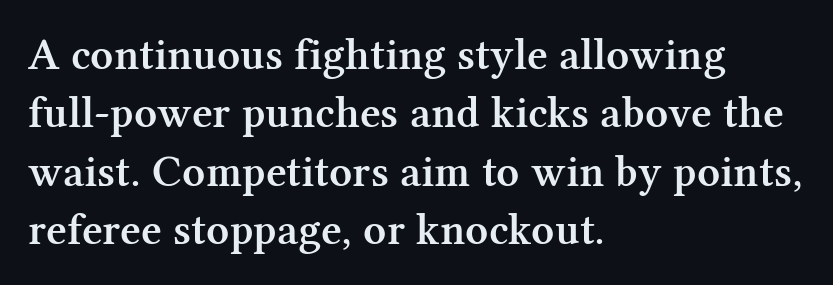
Q: Is the text bold? A: Semi-bold.
Q: Is the text italic (slanted)? A: No, it is upright.
Q: Is the typeface a serif or a sans-serif typeface? A: Serif.
Q: Is the text underlined? A: No.
Q: How is the paragraph aligned? A: Left-aligned.
Q: Is the spacing between letters normal or unusually wide? A: Normal.
Q: Is the spacing between lines tight, normal or loose? A: Normal.
Q: Width (condensed, normal, or wide)? A: Normal.
Q: Stroke contrast? A: Medium.
Q: x-height? A: Medium.
Q: Monospaced? A: No.
